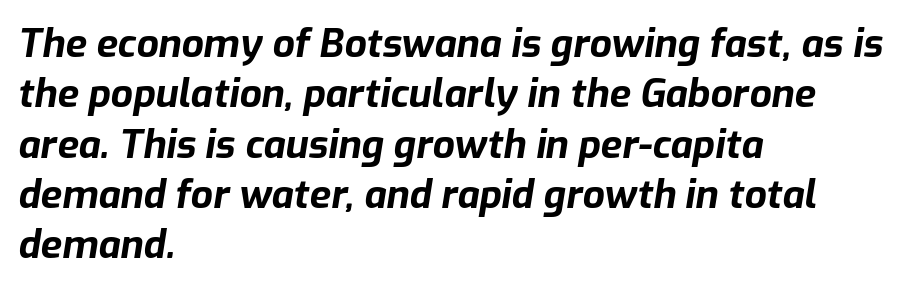
The image shows 39 px bold type, italic (leaning right); set left-aligned, normal line spacing (1.29x), normal letter spacing, not underlined; low stroke contrast and a medium x-height.
